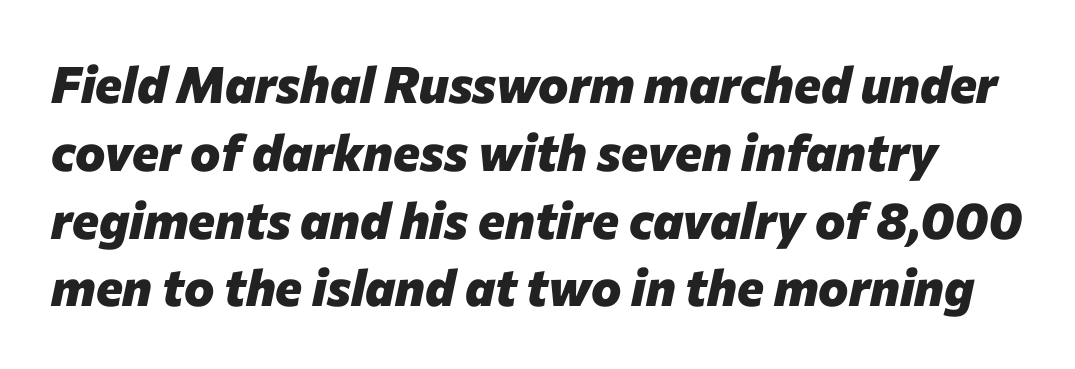
Q: Is the text bold? A: Yes.
Q: Is the text italic (slanted)? A: Yes, it leans right by about 12 degrees.
Q: Is the text underlined? A: No.
Q: Is the spacing between letters normal or unusually wide? A: Normal.
Q: Is the spacing between lines tight, normal or loose? A: Normal.
Q: Width (condensed, normal, or wide)? A: Normal.
Q: Stroke contrast? A: Low.
Q: x-height? A: Medium.
Q: Monospaced? A: No.
